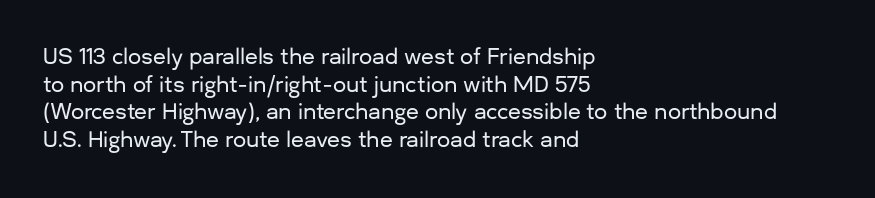
Q: Is the text italic (slanted)? A: No, it is upright.
Q: Is the text underlined? A: No.
Q: How is the paragraph aligned? A: Left-aligned.
Q: Is the spacing between letters normal or unusually wide? A: Normal.
Q: Is the spacing between lines tight, normal or loose? A: Normal.
